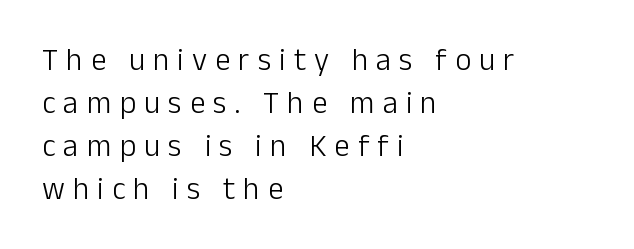
This is roman type, the default non-slanted kind. Short and long lines alike share a common starting point at left. Words float on clear page, feet unadorned. The rendering uses natural spacing where letterforms have individual widths.
